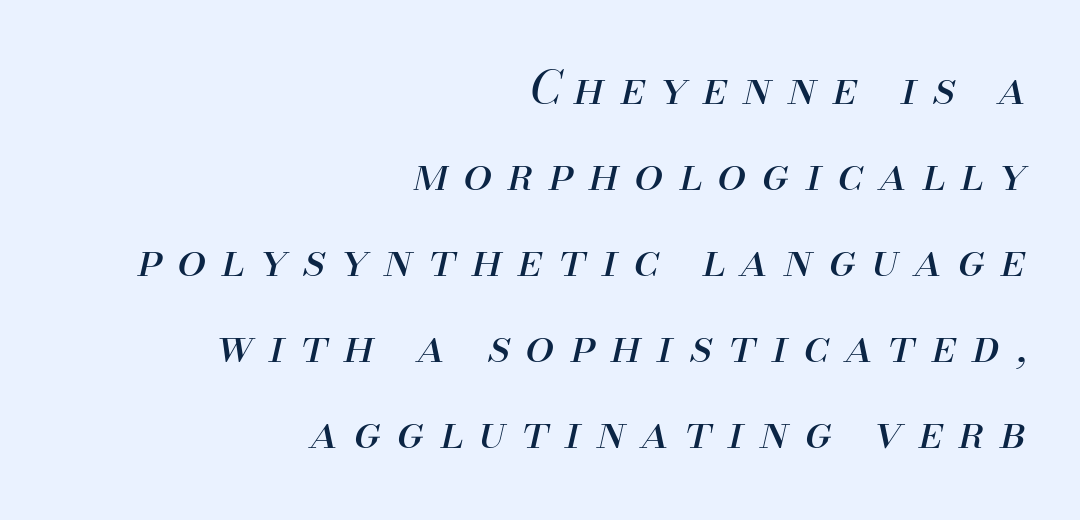
In CSS terms this would be text-align: right. Underlining? Definitely not there. In terms of posture, this sample is oblique. Here the designer chose a conventional face with non-uniform glyph widths. Vertical stems look standard width or narrower in stroke.
